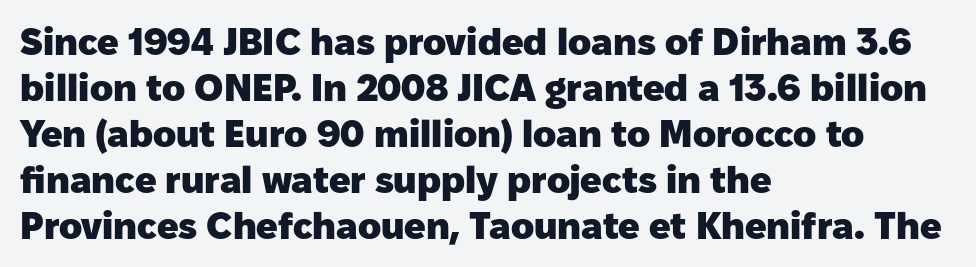
{"serif": "no", "italic": "no", "bold": "yes", "weight": "heavy", "width": "normal", "stroke_contrast": "low", "x_height": "medium", "monospaced": "no", "underline": "no", "align": "left", "line_spacing_ratio": 1.21, "letter_spacing": "normal", "letter_spacing_em": 0.0, "glyph_px": 38}
